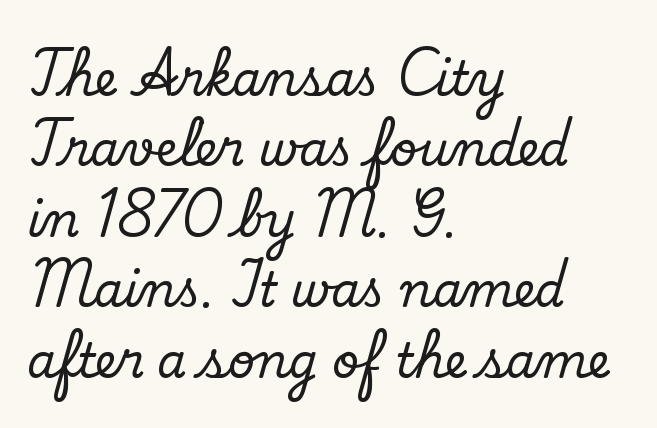
{"serif": "yes", "width": "normal", "stroke_contrast": "low", "x_height": "small", "monospaced": "no", "underline": "no", "align": "left", "line_spacing": "normal", "line_spacing_ratio": 1.5, "letter_spacing": "normal", "letter_spacing_em": 0.0, "glyph_px": 47}
